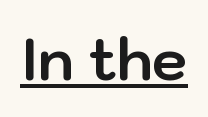
{"serif": "no", "italic": "no", "bold": "yes", "weight": "bold", "width": "normal", "stroke_contrast": "low", "x_height": "medium", "monospaced": "no", "underline": "yes", "letter_spacing": "normal", "letter_spacing_em": 0.0, "glyph_px": 57}
